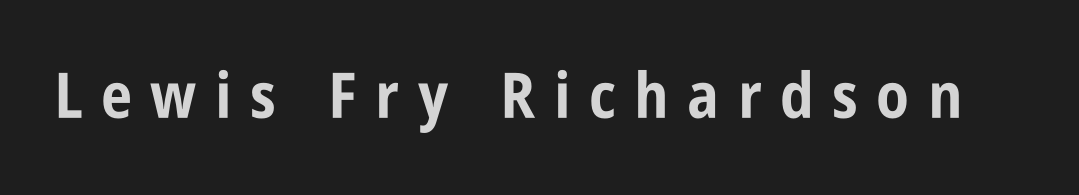
Has an underline been added? It has not. The gaps between neighbouring characters are conspicuously large. Unlike a traditional serif, this face leaves its strokes unadorned. The glyphs have the mass of a bold cut. Note the varied advance widths — an 'i' is clearly narrower than an 'm'.
